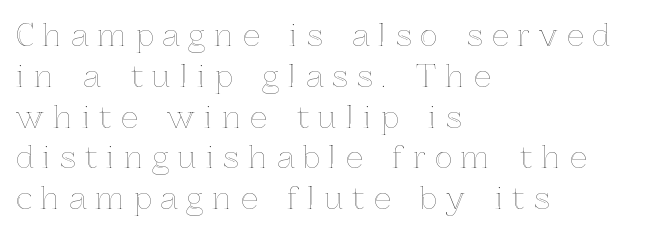
The image shows 30 px text type, upright; set left-aligned, normal line spacing (1.36x), unusually wide letter spacing (+0.3 em), not underlined; a medium x-height.
